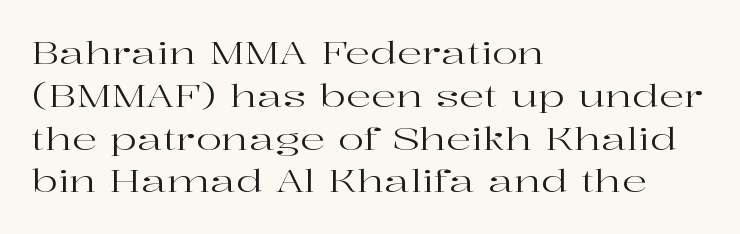
The image shows 31 px regular-weight, wide serif type, upright; set left-aligned, normal line spacing (1.38x), normal letter spacing, not underlined; high stroke contrast and a medium x-height.
